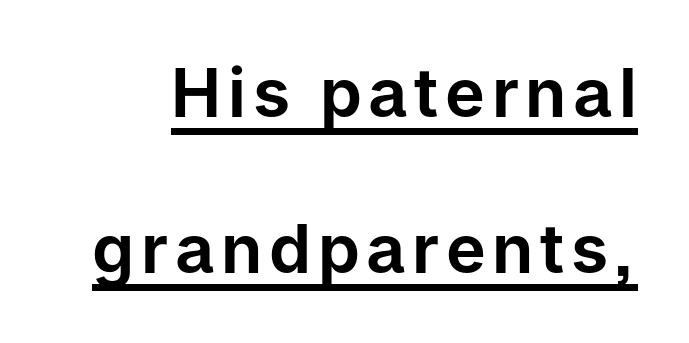
Q: Is the text italic (slanted)? A: No, it is upright.
Q: Is the typeface a serif or a sans-serif typeface? A: Sans-serif.
Q: Is the text underlined? A: Yes.
Q: Is the spacing between lines tight, normal or loose? A: Loose.
Q: Width (condensed, normal, or wide)? A: Normal.
Q: Stroke contrast? A: Low.
Q: x-height? A: Medium.
Q: Monospaced? A: No.
